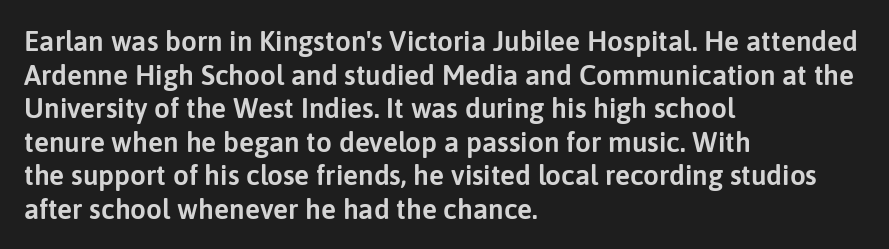
The image shows 28 px sans-serif type, upright; set left-aligned, line spacing 1.2x, normal letter spacing, not underlined; low stroke contrast and a medium x-height.
